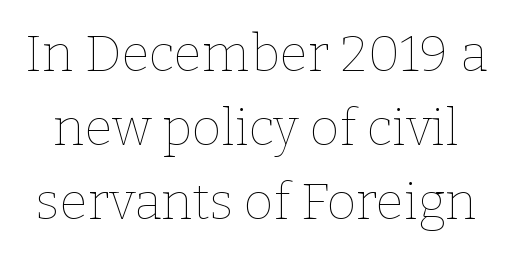
Rule under the text: the space is simply empty. Varying glyph widths throughout — classic text-font behaviour. The letters sit at their default tracking, neither squeezed nor spread. This is not heavy type; no bold has been used. Summary of vertical rhythm: regular, with standard interline spacing. The axis of the letterforms is exactly vertical.
